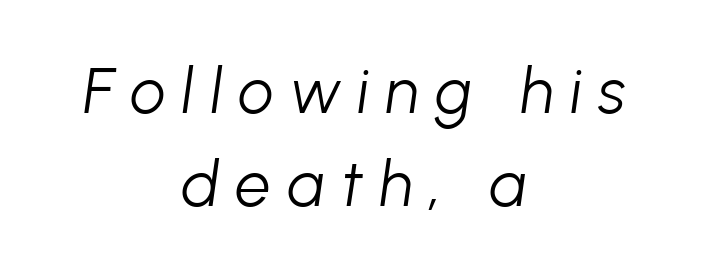
Substantial extra tracking has been applied to these lines. The letters advance in unequal steps, a hallmark of proportional type. Italic? Definitely — the glyphs are oblique. The space beneath each line is pristine and unruled. Layout note: lines centered. Compared with typical paragraphs, the rows here are spaced about the same.
